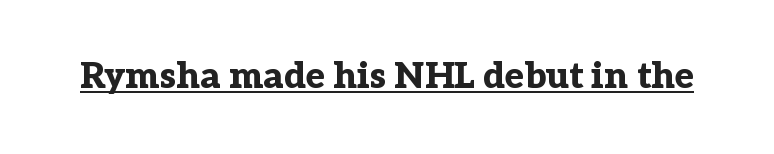
{"serif": "yes", "italic": "no", "bold": "yes", "weight": "bold", "width": "normal", "stroke_contrast": "low", "x_height": "medium", "monospaced": "no", "underline": "yes", "letter_spacing": "normal", "letter_spacing_em": 0.0, "glyph_px": 36}
